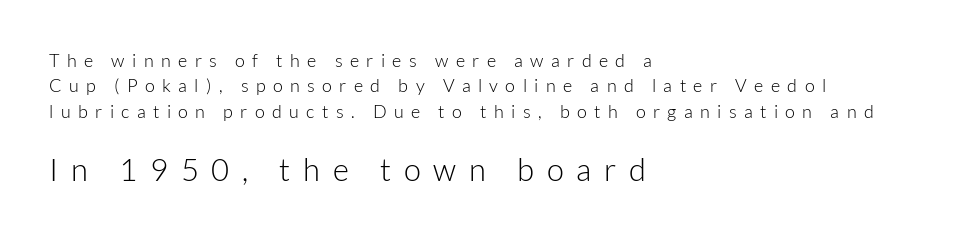
{"serif": "no", "italic": "no", "bold": "no", "weight": "light", "width": "normal", "stroke_contrast": "low", "x_height": "medium", "monospaced": "no", "underline": "no", "align": "left", "line_spacing": "normal", "line_spacing_ratio": 1.41, "letter_spacing": "wide", "letter_spacing_em": 0.41, "larger_block": "second", "size_ratio": 1.72, "glyph_px": 31}
